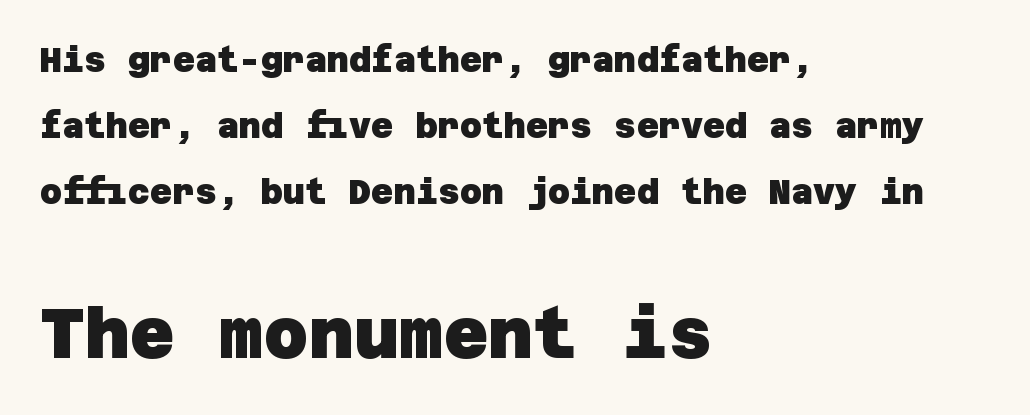
{"serif": "no", "bold": "yes", "weight": "heavy", "width": "normal", "stroke_contrast": "low", "x_height": "large", "underline": "no", "align": "left", "line_spacing": "loose", "line_spacing_ratio": 1.94, "letter_spacing": "normal", "letter_spacing_em": 0.0, "larger_block": "second", "size_ratio": 2.03, "glyph_px": 69}
